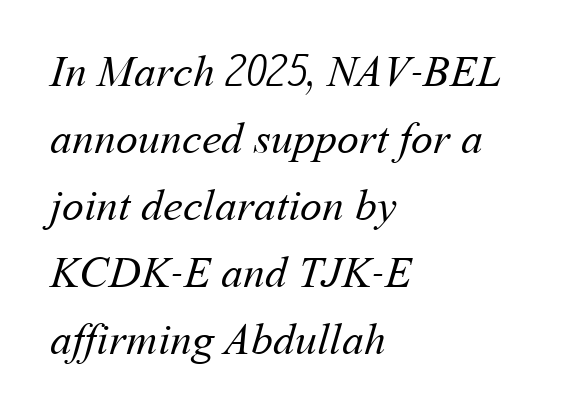
{"bold": "no", "weight": "regular", "width": "normal", "stroke_contrast": "medium", "x_height": "medium", "monospaced": "no", "underline": "no", "align": "left", "line_spacing": "normal", "line_spacing_ratio": 1.52, "letter_spacing": "normal", "letter_spacing_em": 0.0, "glyph_px": 44}
